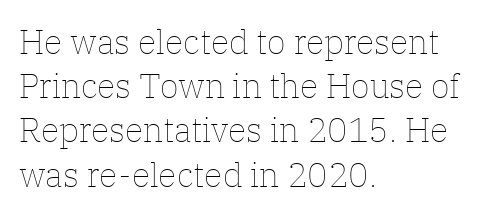
{"italic": "no", "bold": "no", "weight": "thin", "width": "normal", "stroke_contrast": "low", "x_height": "medium", "monospaced": "no", "underline": "no", "align": "left", "line_spacing": "normal", "line_spacing_ratio": 1.3, "letter_spacing": "normal", "letter_spacing_em": 0.0, "glyph_px": 34}
